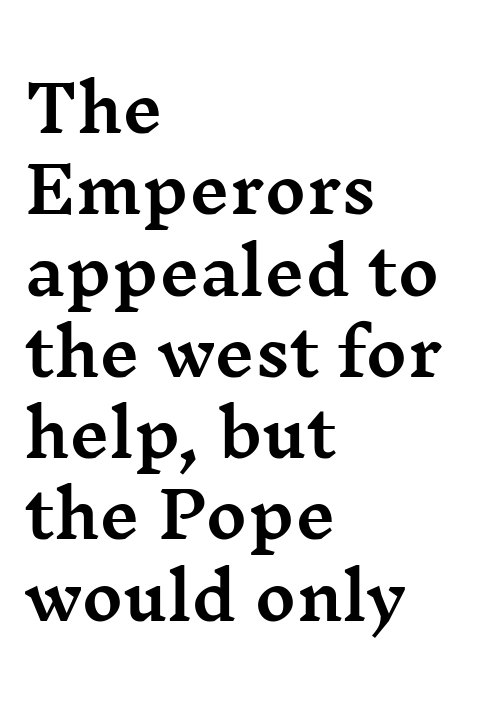
Q: Is the text italic (slanted)? A: No, it is upright.
Q: Is the typeface a serif or a sans-serif typeface? A: Serif.
Q: Is the text underlined? A: No.
Q: How is the paragraph aligned? A: Left-aligned.
Q: Is the spacing between letters normal or unusually wide? A: Normal.
Q: Is the spacing between lines tight, normal or loose? A: Normal.
Q: Width (condensed, normal, or wide)? A: Wide.
Q: Stroke contrast? A: Medium.
Q: x-height? A: Medium.
Q: Monospaced? A: No.
